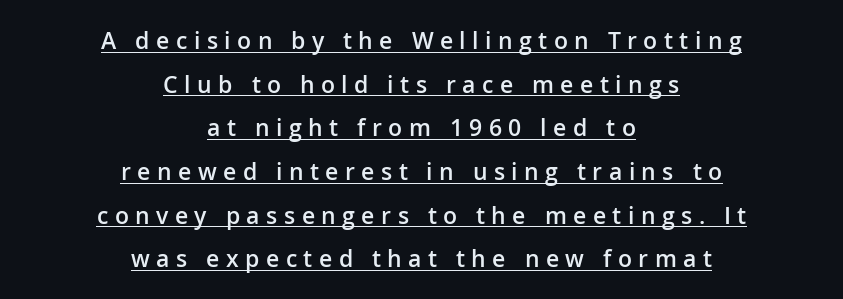
{"italic": "no", "bold": "semi", "underline": "yes", "align": "center", "line_spacing": "loose", "line_spacing_ratio": 1.9, "letter_spacing": "wide", "letter_spacing_em": 0.28, "glyph_px": 23}
